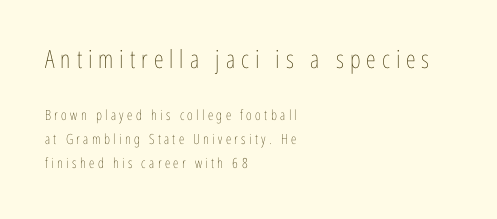
{"italic": "no", "bold": "no", "underline": "no", "align": "left", "line_spacing": "normal", "line_spacing_ratio": 1.69, "letter_spacing": "wide", "letter_spacing_em": 0.24, "larger_block": "first", "size_ratio": 1.79, "glyph_px": 25}
